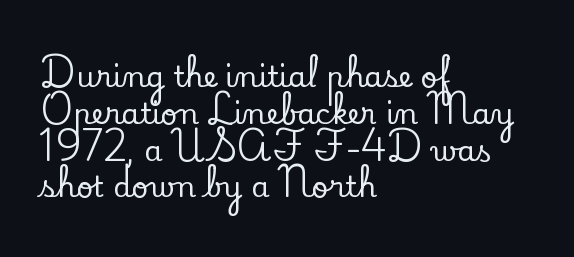
Q: Is the text italic (slanted)? A: No, it is upright.
Q: Is the typeface a serif or a sans-serif typeface? A: Serif.
Q: Is the text underlined? A: No.
Q: How is the paragraph aligned? A: Left-aligned.
Q: Is the spacing between letters normal or unusually wide? A: Normal.
Q: Is the spacing between lines tight, normal or loose? A: Normal.
Q: Width (condensed, normal, or wide)? A: Normal.
Q: Stroke contrast? A: Low.
Q: x-height? A: Small.
Q: Monospaced? A: No.
